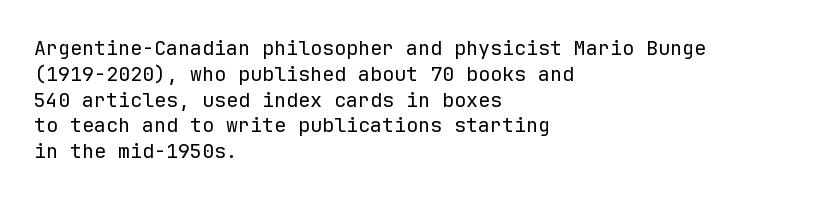
The image shows 20 px text type, upright; set left-aligned, normal line spacing (1.29x), normal letter spacing, not underlined.
